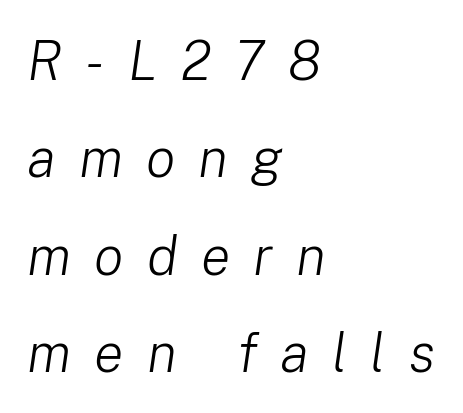
The image shows 55 px light type, italic (leaning right); set left-aligned, line spacing 1.77x, unusually wide letter spacing (+0.42 em), not underlined; low stroke contrast and a medium x-height.
